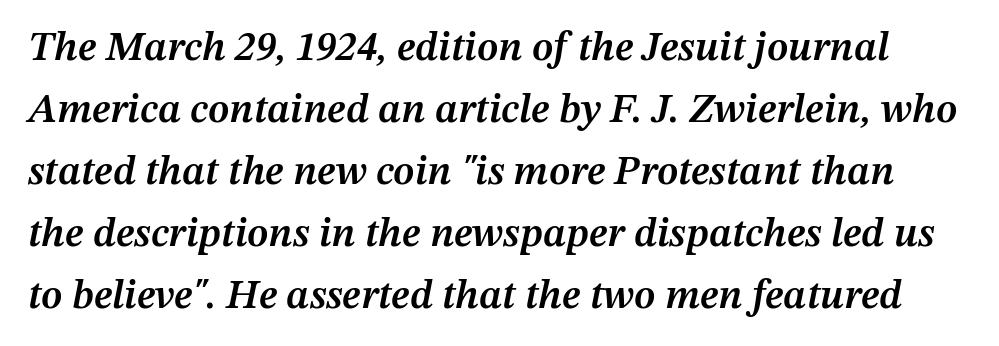
Q: Is the text bold? A: Semi-bold.
Q: Is the text italic (slanted)? A: Yes, it leans right by about 12 degrees.
Q: Is the text underlined? A: No.
Q: Is the spacing between letters normal or unusually wide? A: Normal.
Q: Is the spacing between lines tight, normal or loose? A: Normal.
Q: Width (condensed, normal, or wide)? A: Normal.
Q: Stroke contrast? A: Medium.
Q: x-height? A: Medium.
Q: Monospaced? A: No.
